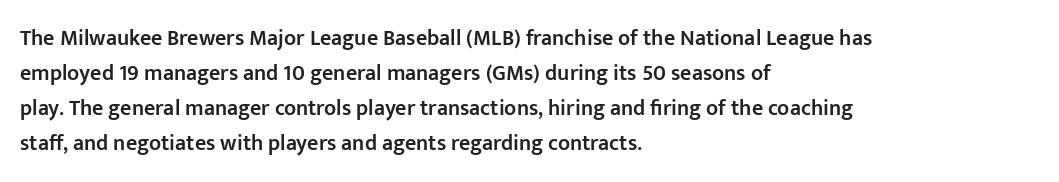
{"italic": "no", "bold": "semi", "underline": "no", "align": "left", "line_spacing": "normal", "line_spacing_ratio": 1.59, "letter_spacing": "normal", "letter_spacing_em": 0.0, "glyph_px": 22}
